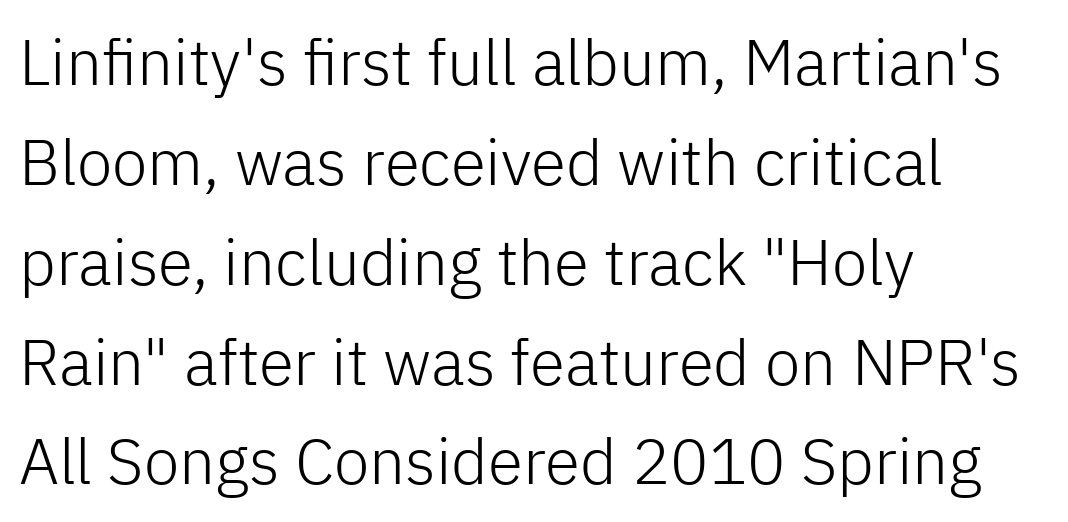
Q: Is the text bold? A: No.
Q: Is the text italic (slanted)? A: No, it is upright.
Q: Is the typeface a serif or a sans-serif typeface? A: Sans-serif.
Q: Is the text underlined? A: No.
Q: How is the paragraph aligned? A: Left-aligned.
Q: Is the spacing between letters normal or unusually wide? A: Normal.
Q: Is the spacing between lines tight, normal or loose? A: Normal.
Q: Width (condensed, normal, or wide)? A: Normal.
Q: Stroke contrast? A: Low.
Q: x-height? A: Medium.
Q: Monospaced? A: No.
